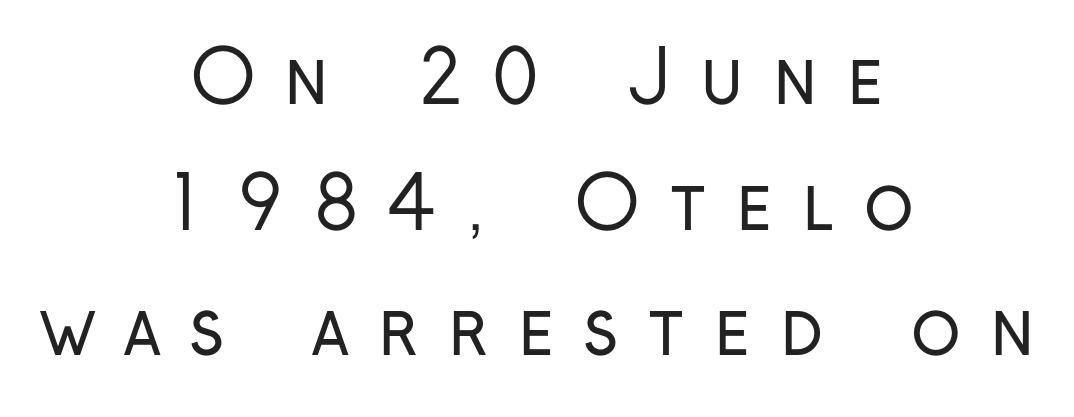
The image shows 73 px regular-weight, condensed sans-serif type, upright; set centered, line spacing 1.72x, unusually wide letter spacing (+0.4 em), not underlined; low stroke contrast and a medium x-height.
